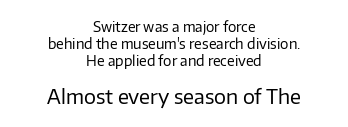
Q: Is the text bold? A: No.
Q: Is the text italic (slanted)? A: No, it is upright.
Q: Is the text underlined? A: No.
Q: How is the paragraph aligned? A: Centered.
Q: Is the spacing between letters normal or unusually wide? A: Normal.
Q: Which block of text is set in a larger size, the first (top) or the second (bottom)? A: The second (bottom) one.
